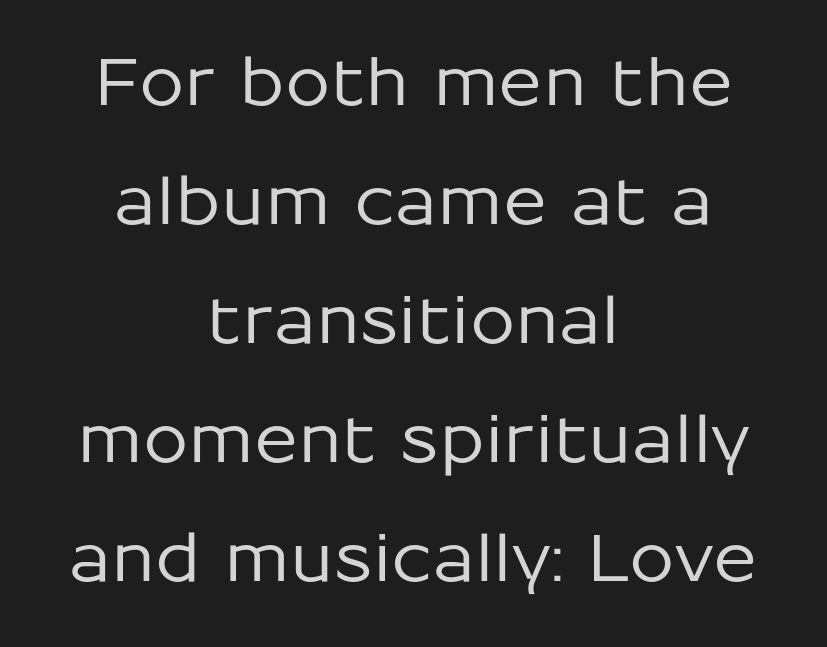
{"serif": "no", "italic": "no", "width": "normal", "stroke_contrast": "low", "x_height": "medium", "monospaced": "no", "underline": "no", "align": "center", "line_spacing_ratio": 1.83, "letter_spacing": "normal", "letter_spacing_em": 0.0, "glyph_px": 65}
